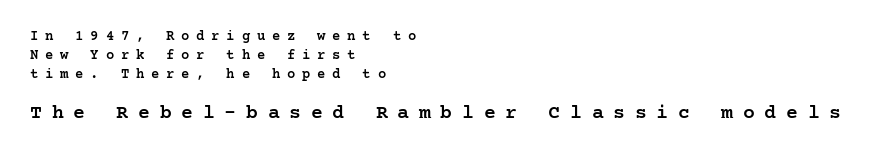
Visually, the bottom section dominates because its glyphs are scaled up. The passage shown has open, widely tracked lettering throughout. One glance says typical: line gaps are just what's usual. The specimen omits any rule beneath the text block's lines. The characters look somewhat weighty, a semibold short of true bold. Left-aligned paragraph, ragged on the right.
